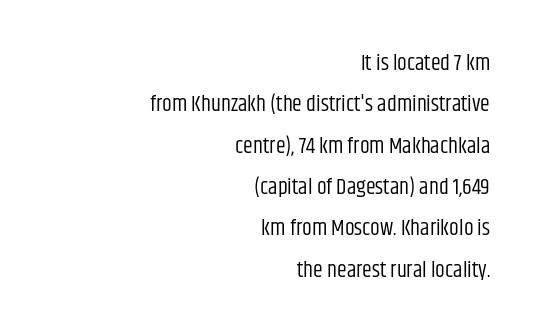
{"italic": "no", "bold": "no", "underline": "no", "align": "right", "line_spacing_ratio": 1.88, "letter_spacing": "normal", "letter_spacing_em": 0.0, "glyph_px": 22}
